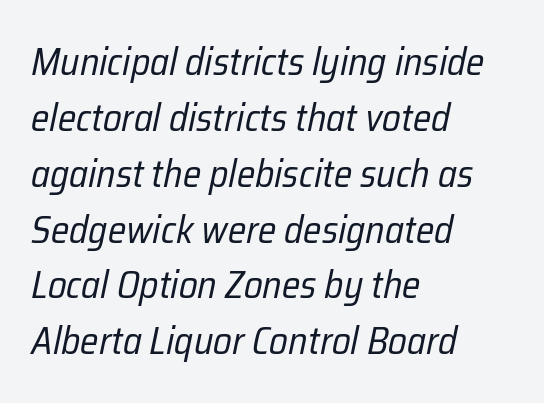
Q: Is the text bold? A: No.
Q: Is the text italic (slanted)? A: Yes, it leans right by about 12 degrees.
Q: Is the text underlined? A: No.
Q: How is the paragraph aligned? A: Left-aligned.
Q: Is the spacing between letters normal or unusually wide? A: Normal.
Q: Is the spacing between lines tight, normal or loose? A: Normal.
Q: Width (condensed, normal, or wide)? A: Condensed.
Q: Stroke contrast? A: Low.
Q: x-height? A: Medium.
Q: Monospaced? A: No.
